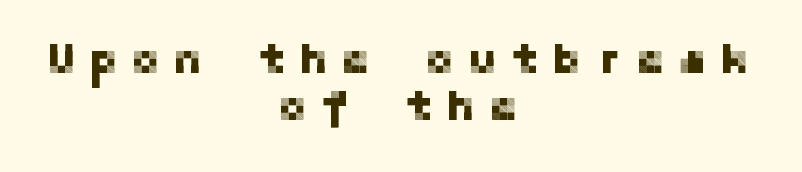
The image shows 44 px sans-serif type, upright; set centered, tight line spacing (1.07x), unusually wide letter spacing (+0.29 em), not underlined; low stroke contrast and a medium x-height.
